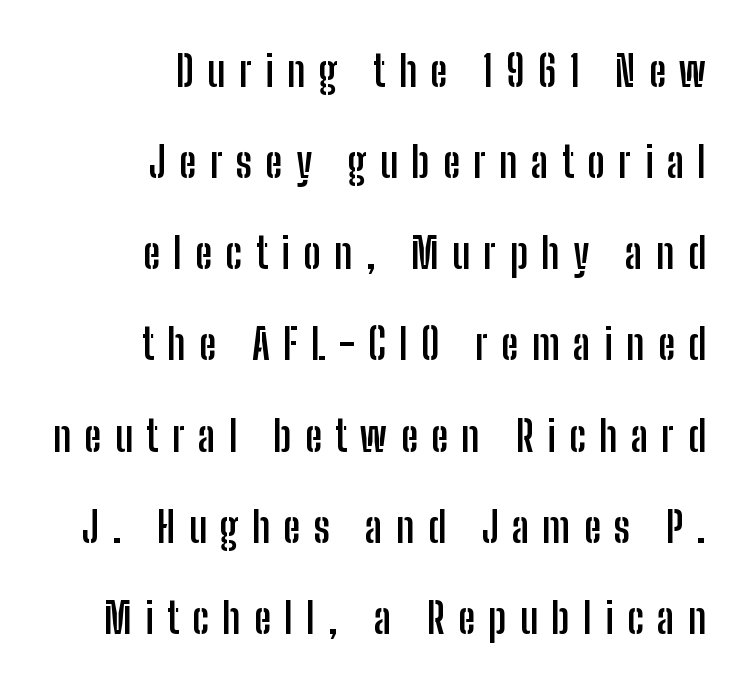
These lines have a slow, spaced-out rhythm from letter to letter. Posture: vertical. Summary of vertical rhythm: relaxed, with wide interline spacing. The font is running at its bold setting. Typographically, this falls in the sans-serif category.
